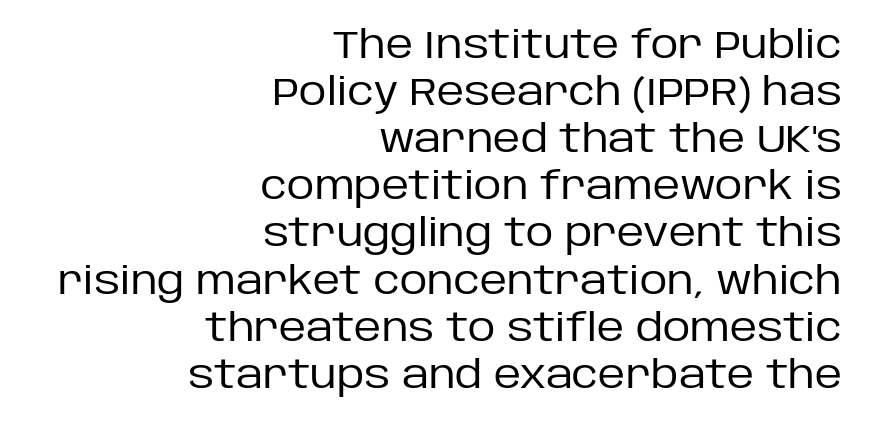
Varying glyph widths throughout — classic text-font behaviour. The paragraph has a hard right edge and a soft left edge. Rendered with straight, roman letterforms. Type without underlining.
